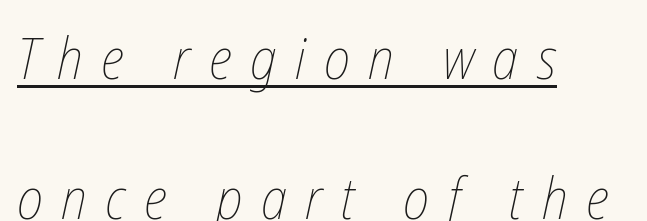
{"bold": "no", "weight": "thin", "width": "condensed", "stroke_contrast": "low", "x_height": "medium", "monospaced": "no", "underline": "yes", "align": "left", "line_spacing": "loose", "line_spacing_ratio": 2.42, "letter_spacing": "wide", "letter_spacing_em": 0.32, "glyph_px": 58}
